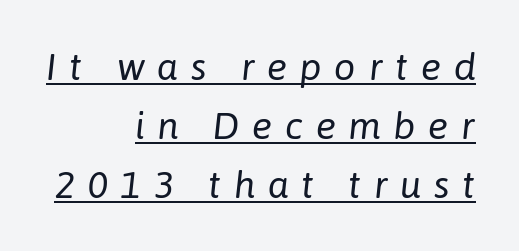
The image shows 38 px regular-weight type, italic (leaning right); set right-aligned, normal line spacing (1.55x), unusually wide letter spacing (+0.33 em), underlined; low stroke contrast and a medium x-height.
